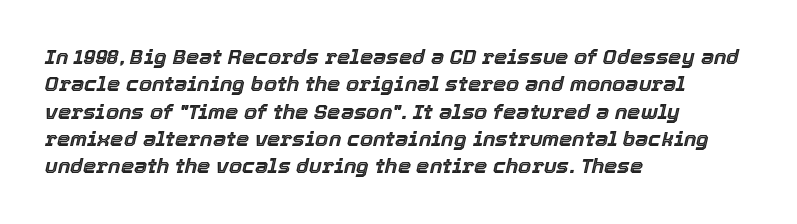
The specimen omits any rule beneath the text block's lines. Does the leading feel generous? No, just average. The gaps between neighbouring characters are ordinary and unremarkable. Slanted lettering throughout. A classic flush-left, rag-right setting is used for this passage.
